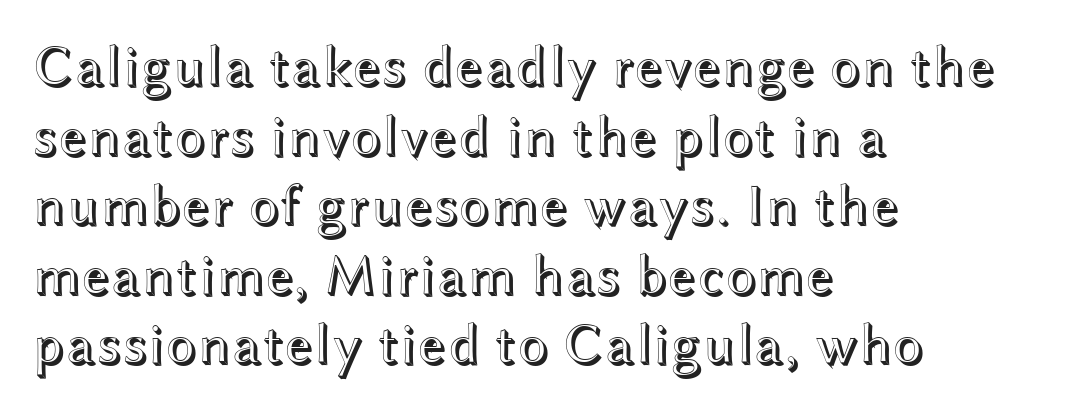
{"italic": "no", "width": "wide", "x_height": "medium", "monospaced": "no", "underline": "no", "align": "left", "line_spacing_ratio": 1.22, "letter_spacing": "normal", "letter_spacing_em": 0.0, "glyph_px": 57}
